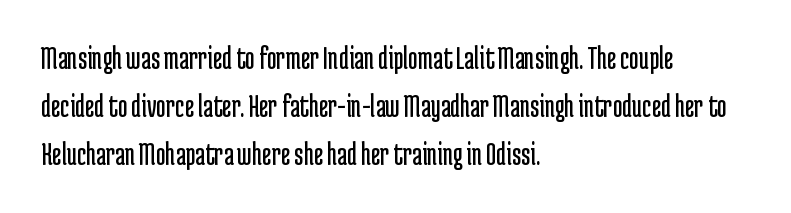
Q: Is the text bold? A: No.
Q: Is the text italic (slanted)? A: No, it is upright.
Q: Is the typeface a serif or a sans-serif typeface? A: Sans-serif.
Q: Is the text underlined? A: No.
Q: How is the paragraph aligned? A: Left-aligned.
Q: Is the spacing between letters normal or unusually wide? A: Normal.
Q: Is the spacing between lines tight, normal or loose? A: Normal.
Q: Width (condensed, normal, or wide)? A: Condensed.
Q: Stroke contrast? A: Low.
Q: x-height? A: Medium.
Q: Monospaced? A: No.
